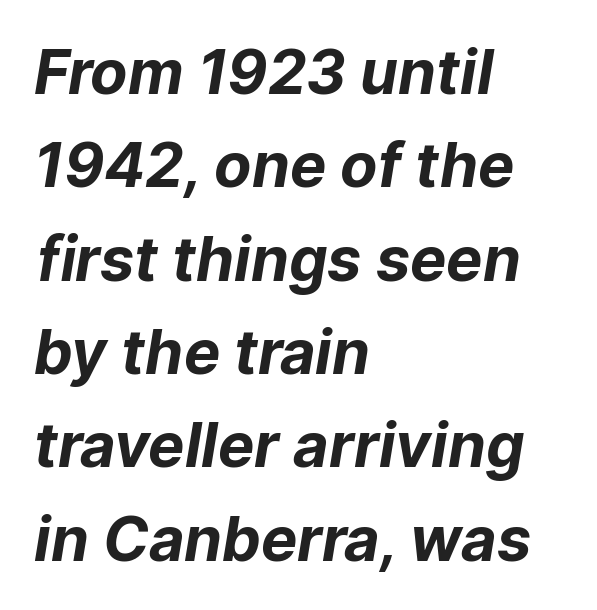
{"serif": "no", "bold": "yes", "weight": "bold", "width": "normal", "stroke_contrast": "low", "x_height": "medium", "monospaced": "no", "underline": "no", "align": "left", "line_spacing": "normal", "line_spacing_ratio": 1.53, "letter_spacing": "normal", "letter_spacing_em": 0.0, "glyph_px": 61}
